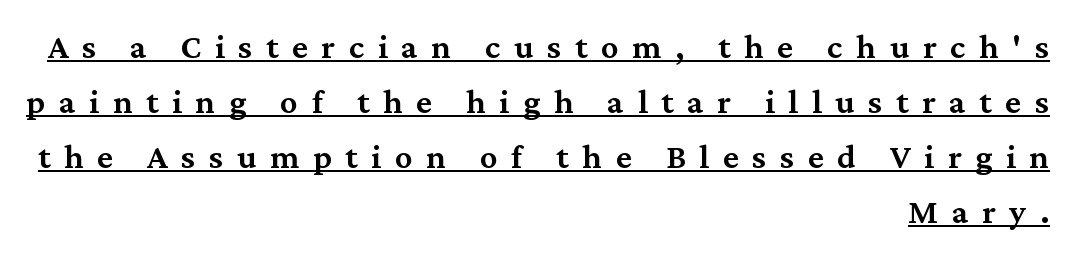
Little horizontal feet cap the strokes, marking this as serif type. The passage is arranged like a letterhead date or caption credit — flush right. Display-style spreading of the glyphs; the letterfit is very open. Compared with undecorated copy, this sample adds a rule below the words.
